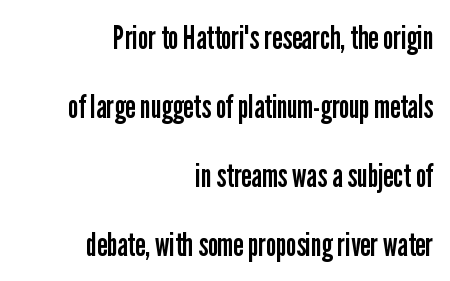
Q: Is the text bold? A: No.
Q: Is the text italic (slanted)? A: No, it is upright.
Q: Is the typeface a serif or a sans-serif typeface? A: Sans-serif.
Q: Is the text underlined? A: No.
Q: How is the paragraph aligned? A: Right-aligned.
Q: Is the spacing between letters normal or unusually wide? A: Normal.
Q: Is the spacing between lines tight, normal or loose? A: Loose.
Q: Width (condensed, normal, or wide)? A: Condensed.
Q: Stroke contrast? A: Low.
Q: x-height? A: Medium.
Q: Monospaced? A: No.
